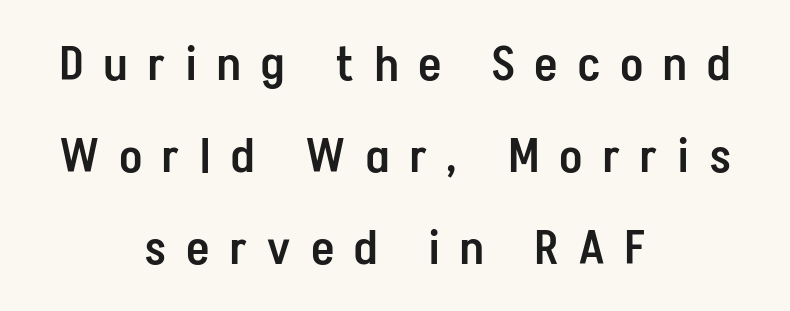
{"serif": "no", "italic": "no", "bold": "semi", "weight": "semibold", "width": "condensed", "stroke_contrast": "low", "x_height": "medium", "monospaced": "no", "underline": "no", "align": "center", "line_spacing": "loose", "line_spacing_ratio": 1.92, "letter_spacing": "wide", "letter_spacing_em": 0.44, "glyph_px": 48}
